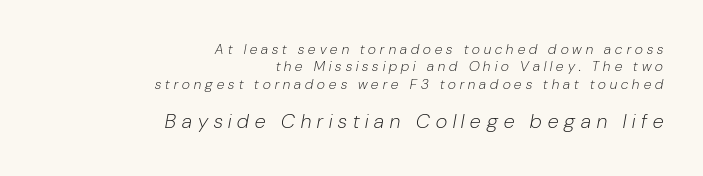
{"italic": "yes", "lean": "right", "slant_degrees": 10, "bold": "no", "underline": "no", "align": "right", "line_spacing": "normal", "line_spacing_ratio": 1.25, "letter_spacing": "wide", "letter_spacing_em": 0.3, "larger_block": "second", "size_ratio": 1.43, "glyph_px": 20}
